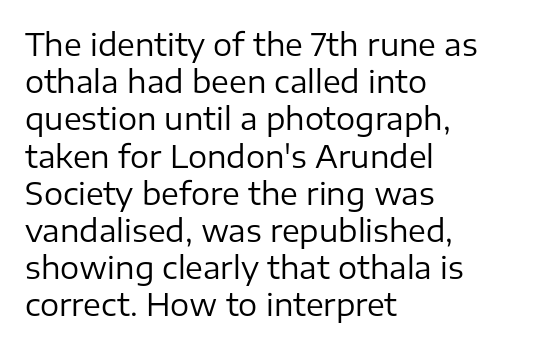
Caption: multi-line text, flush left, ragged right. Descenders are the only things crossing below the line. Posture: vertical. The strokes carry an ordinary text weight at most.
